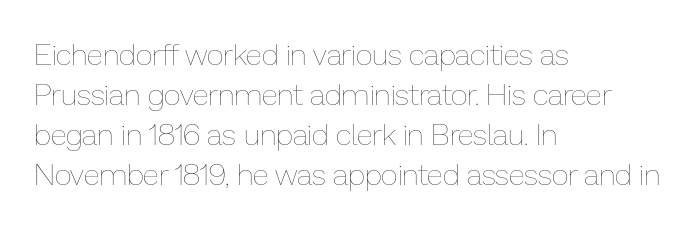
{"italic": "no", "bold": "no", "weight": "thin", "width": "normal", "stroke_contrast": "low", "x_height": "medium", "monospaced": "no", "underline": "no", "align": "left", "line_spacing": "normal", "line_spacing_ratio": 1.33, "letter_spacing": "normal", "letter_spacing_em": 0.0, "glyph_px": 30}
